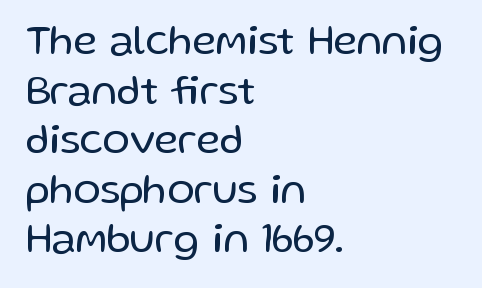
Tall strokes in this sample are plumb rather than angled. Are there feet on the stems? There aren't — it's a sans. The strokes are not fattened; the text isn't bold. The strip under each line holds only bare page. Observe the ordinary spacing: letters are neighbours, not strangers. The face used here is proportionally spaced, like ordinary book or web type.
